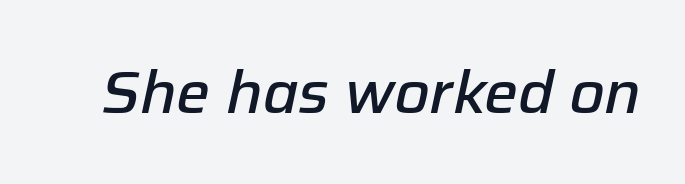
Q: Is the text bold? A: Semi-bold.
Q: Is the text italic (slanted)? A: Yes, it leans right by about 12 degrees.
Q: Is the text underlined? A: No.
Q: Is the spacing between letters normal or unusually wide? A: Normal.
Q: Width (condensed, normal, or wide)? A: Normal.
Q: Stroke contrast? A: Low.
Q: x-height? A: Medium.
Q: Monospaced? A: No.
